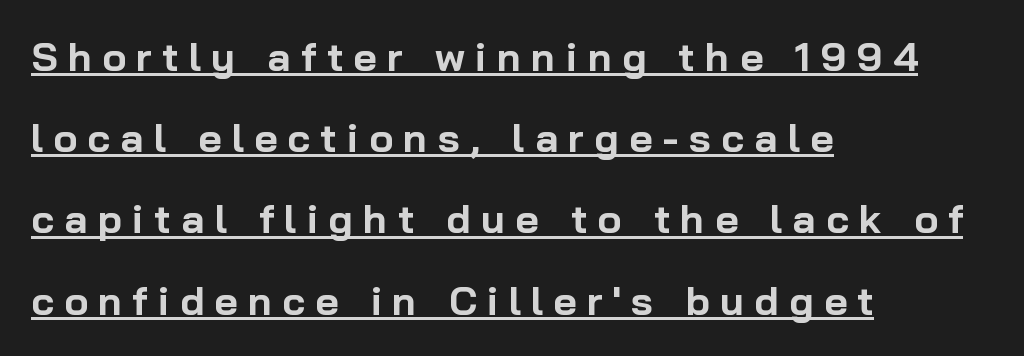
Nope, no serifs anywhere on these letters. This sample has the flowing, uneven cadence of proportional lettering. On the weight axis this lands at bold, roughly 700. Line spacing here is loose. This rendering uses left alignment, leaving the right contour irregular. Does the lettering tilt? It doesn't — this is upright.
